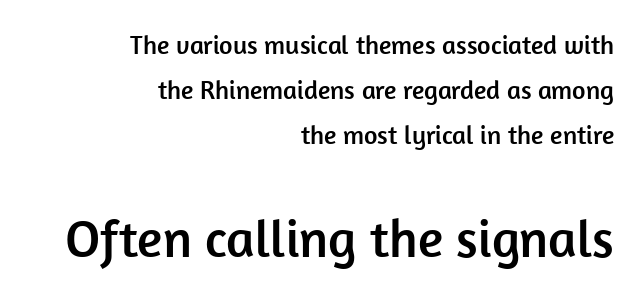
{"serif": "no", "italic": "no", "width": "normal", "stroke_contrast": "low", "x_height": "medium", "monospaced": "no", "underline": "no", "align": "right", "line_spacing_ratio": 1.73, "letter_spacing": "normal", "letter_spacing_em": 0.0, "larger_block": "second", "size_ratio": 2.04, "glyph_px": 53}
